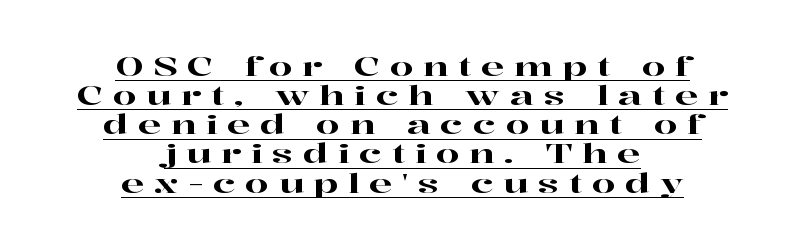
{"italic": "no", "underline": "yes", "align": "center", "line_spacing": "tight", "line_spacing_ratio": 1.08, "letter_spacing": "wide", "letter_spacing_em": 0.36, "glyph_px": 27}
